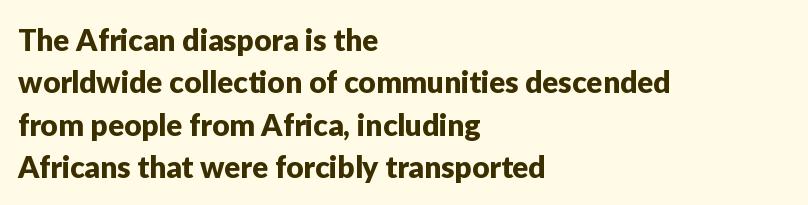
You can tell from the bare stems that sans-serif type was used. If you drew a line through each stem, it would be perfectly vertical. There is no visible air inserted between adjacent glyphs. Note the varied advance widths — an 'i' is clearly narrower than an 'm'.
